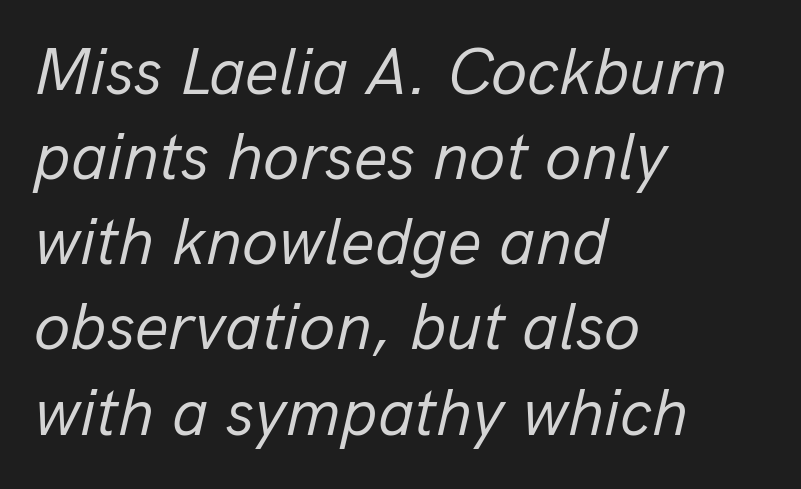
The image shows 66 px regular-weight type, italic (leaning right); set left-aligned, normal line spacing (1.29x), normal letter spacing, not underlined; low stroke contrast and a medium x-height.
